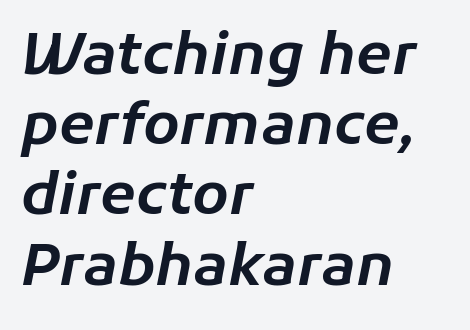
The image shows 58 px text type, italic (leaning right); set left-aligned, line spacing 1.21x, normal letter spacing, not underlined; low stroke contrast and a medium x-height.
